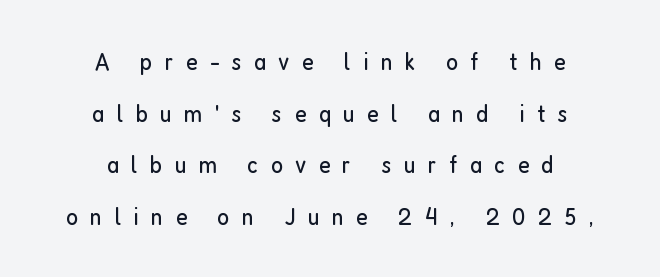
The image shows 25 px text type, upright; set centered, loose line spacing (2.07x), unusually wide letter spacing (+0.5 em), not underlined.
